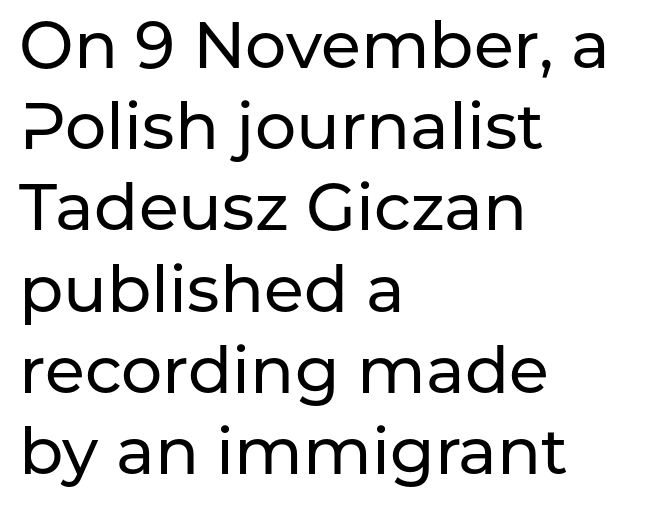
Q: Is the text italic (slanted)? A: No, it is upright.
Q: Is the typeface a serif or a sans-serif typeface? A: Sans-serif.
Q: Is the text underlined? A: No.
Q: How is the paragraph aligned? A: Left-aligned.
Q: Is the spacing between letters normal or unusually wide? A: Normal.
Q: Is the spacing between lines tight, normal or loose? A: Normal.
Q: Width (condensed, normal, or wide)? A: Normal.
Q: Stroke contrast? A: Low.
Q: x-height? A: Medium.
Q: Monospaced? A: No.
